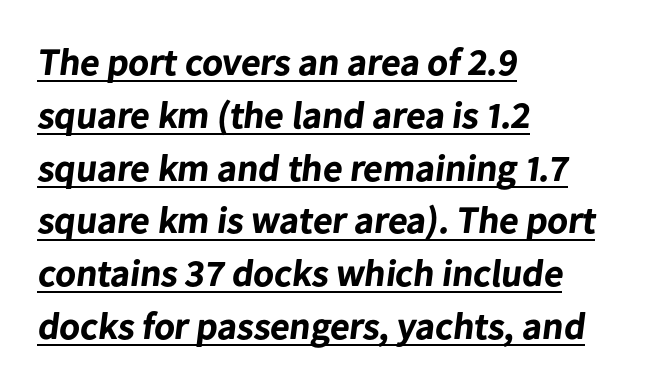
Q: Is the text bold? A: Yes.
Q: Is the typeface a serif or a sans-serif typeface? A: Sans-serif.
Q: Is the text underlined? A: Yes.
Q: How is the paragraph aligned? A: Left-aligned.
Q: Is the spacing between letters normal or unusually wide? A: Normal.
Q: Is the spacing between lines tight, normal or loose? A: Normal.
Q: Width (condensed, normal, or wide)? A: Normal.
Q: Stroke contrast? A: Low.
Q: x-height? A: Medium.
Q: Monospaced? A: No.
